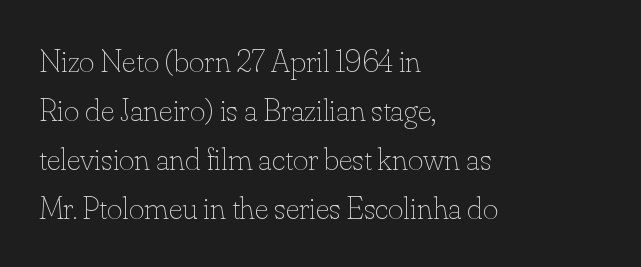
Stroke thickness stays within the range of a standard reading face or lighter. Words float on clear page, feet unadorned. Reading down the block, your eye returns to a fixed left position each line. Looks like regular typesetting: each glyph gets only the width it needs. A typesetter would call this zero additional tracking. Horizontal bands of white between lines are of average thickness.
